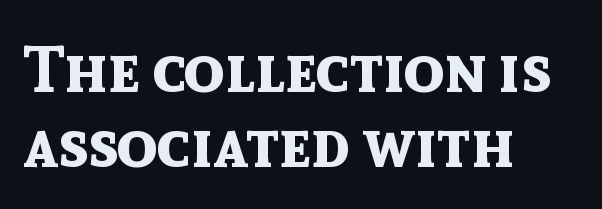
Q: Is the text bold? A: Yes.
Q: Is the text italic (slanted)? A: No, it is upright.
Q: Is the typeface a serif or a sans-serif typeface? A: Sans-serif.
Q: Is the text underlined? A: No.
Q: How is the paragraph aligned? A: Left-aligned.
Q: Is the spacing between letters normal or unusually wide? A: Normal.
Q: Is the spacing between lines tight, normal or loose? A: Tight.
Q: Width (condensed, normal, or wide)? A: Normal.
Q: x-height? A: Medium.
Q: Monospaced? A: No.
